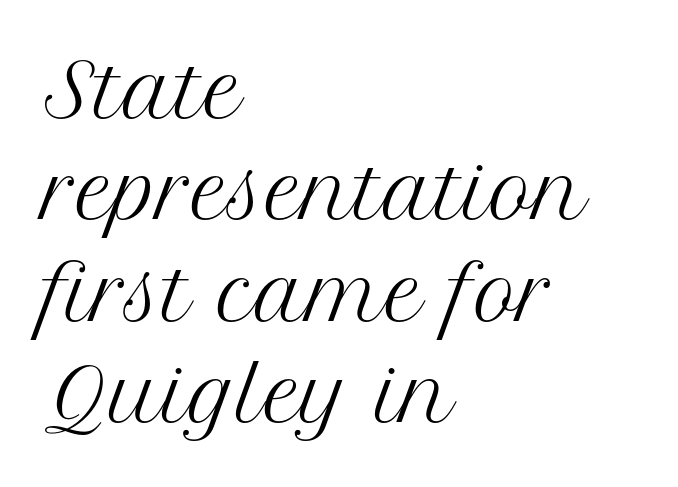
The image shows 73 px regular-weight serif type; set left-aligned, normal line spacing (1.39x), normal letter spacing, not underlined; medium stroke contrast and a medium x-height.
